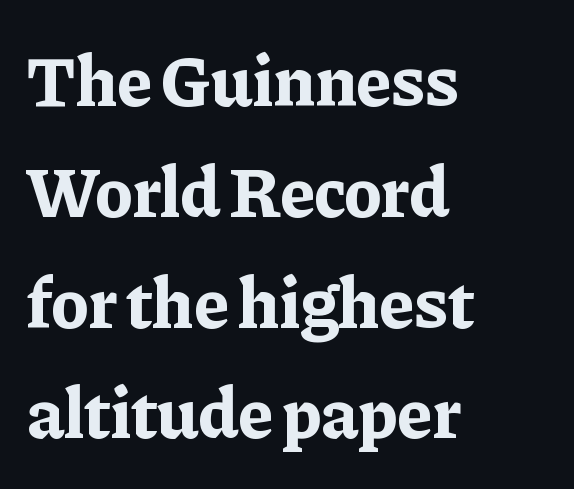
{"serif": "yes", "italic": "no", "bold": "yes", "weight": "bold", "width": "normal", "stroke_contrast": "low", "x_height": "medium", "monospaced": "no", "underline": "no", "align": "left", "line_spacing": "normal", "line_spacing_ratio": 1.56, "letter_spacing": "normal", "letter_spacing_em": 0.0, "glyph_px": 71}
